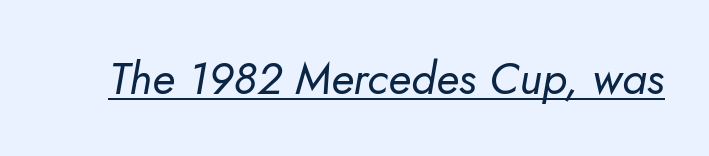
A typesetter would call this proportional, since set widths differ per character. A typesetter would mark this as italic. A typographer would call this underscored text. The font sits on the lighter half of the weight spectrum, regular included. There is no visible air inserted between adjacent glyphs.
